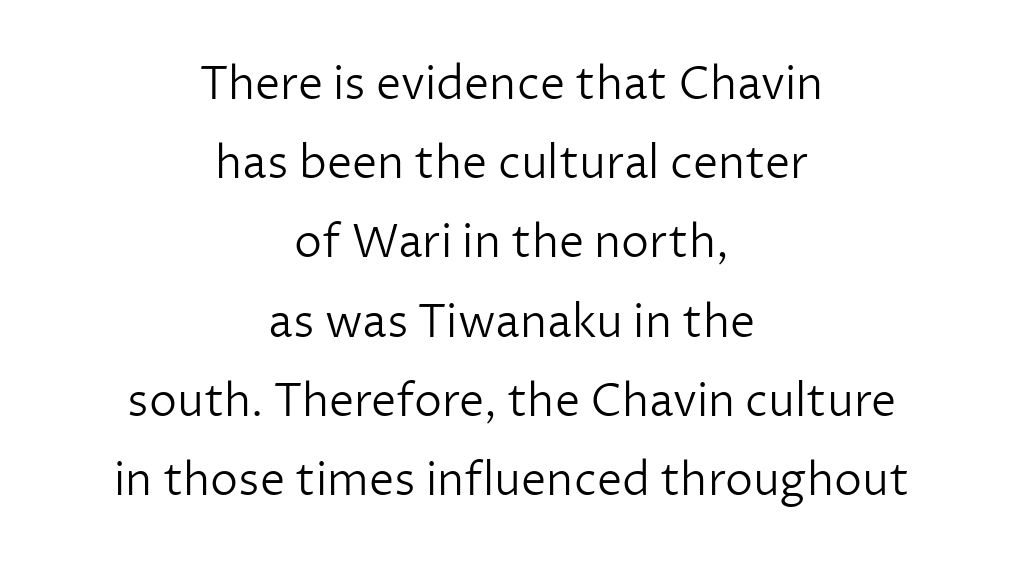
{"serif": "no", "italic": "no", "bold": "no", "weight": "light", "width": "normal", "stroke_contrast": "low", "x_height": "medium", "monospaced": "no", "underline": "no", "align": "center", "line_spacing_ratio": 1.76, "letter_spacing": "normal", "letter_spacing_em": 0.0, "glyph_px": 45}
